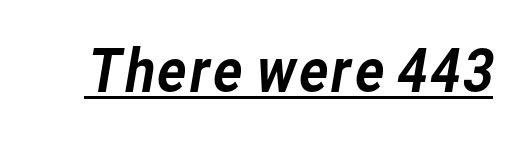
Q: Is the typeface a serif or a sans-serif typeface? A: Sans-serif.
Q: Is the text underlined? A: Yes.
Q: Is the spacing between letters normal or unusually wide? A: Normal.
Q: Width (condensed, normal, or wide)? A: Normal.
Q: Stroke contrast? A: Low.
Q: x-height? A: Medium.
Q: Monospaced? A: No.
